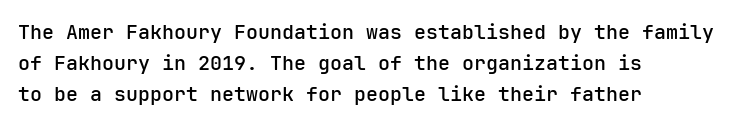
The image shows 20 px text type, upright; set left-aligned, normal line spacing (1.54x), normal letter spacing, not underlined.
